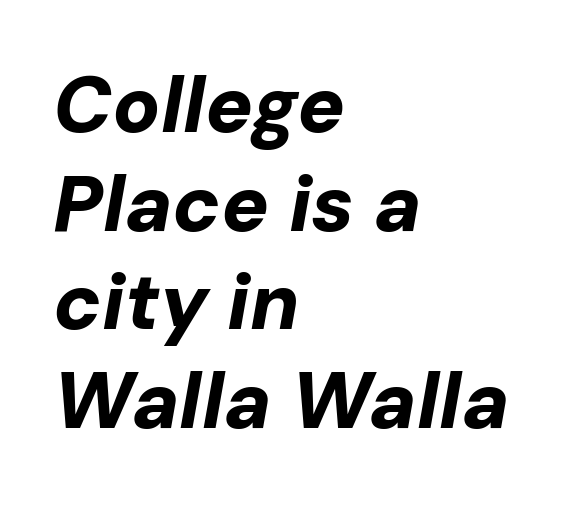
Q: Is the text bold? A: Yes.
Q: Is the text italic (slanted)? A: Yes, it leans right by about 10 degrees.
Q: Is the text underlined? A: No.
Q: How is the paragraph aligned? A: Left-aligned.
Q: Is the spacing between letters normal or unusually wide? A: Normal.
Q: Is the spacing between lines tight, normal or loose? A: Normal.
Q: Width (condensed, normal, or wide)? A: Normal.
Q: Stroke contrast? A: Low.
Q: x-height? A: Medium.
Q: Monospaced? A: No.
